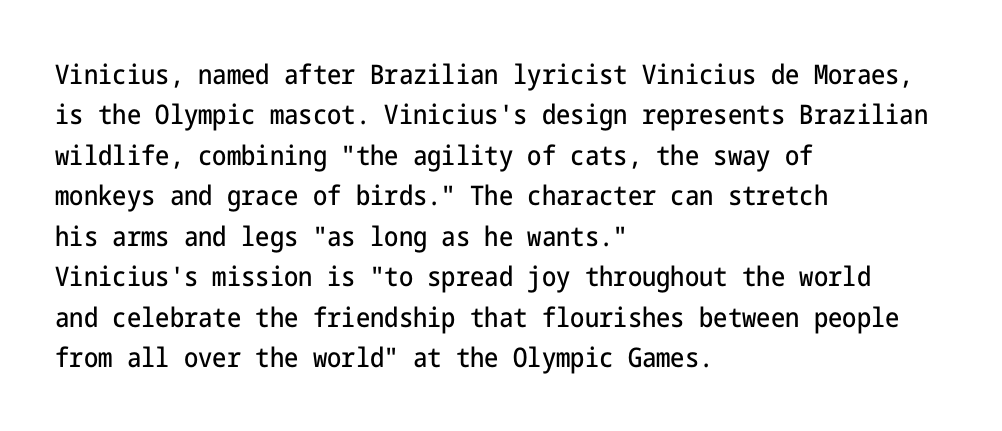
The image shows 27 px text type, upright; set left-aligned, normal line spacing (1.5x), normal letter spacing, not underlined.
